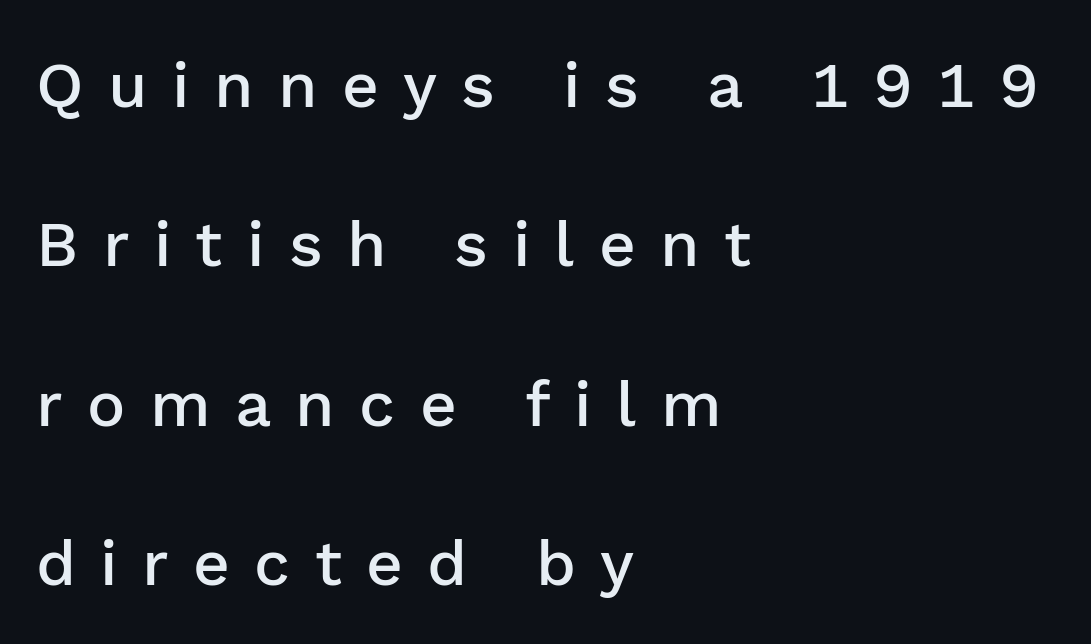
Q: Is the text bold? A: Semi-bold.
Q: Is the text italic (slanted)? A: No, it is upright.
Q: Is the typeface a serif or a sans-serif typeface? A: Sans-serif.
Q: Is the text underlined? A: No.
Q: How is the paragraph aligned? A: Left-aligned.
Q: Is the spacing between letters normal or unusually wide? A: Unusually wide.
Q: Is the spacing between lines tight, normal or loose? A: Loose.
Q: Width (condensed, normal, or wide)? A: Normal.
Q: Stroke contrast? A: Low.
Q: x-height? A: Medium.
Q: Monospaced? A: No.
